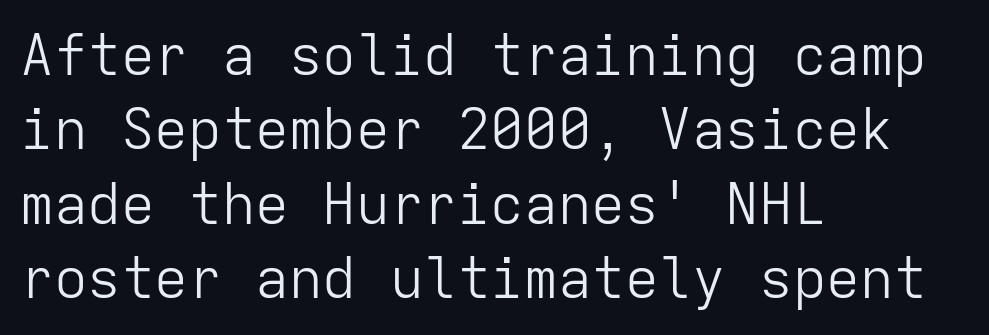
The image shows 56 px light sans-serif type, upright, monospaced; set left-aligned, normal line spacing (1.33x), normal letter spacing, not underlined; low stroke contrast and a medium x-height.
